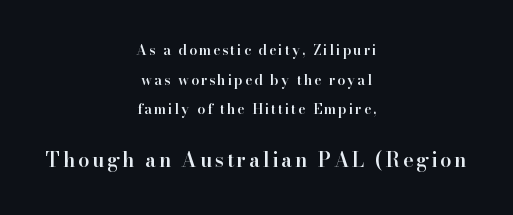
Character size in the trailing block exceeds that of the leading block. The face used here is a semibold: visibly heavier than regular, lighter than bold. Beneath every word, the page is bare. Unlike italic type, these characters show no tilt at all. Baseline-to-baseline distance is far greater than the letter height.
